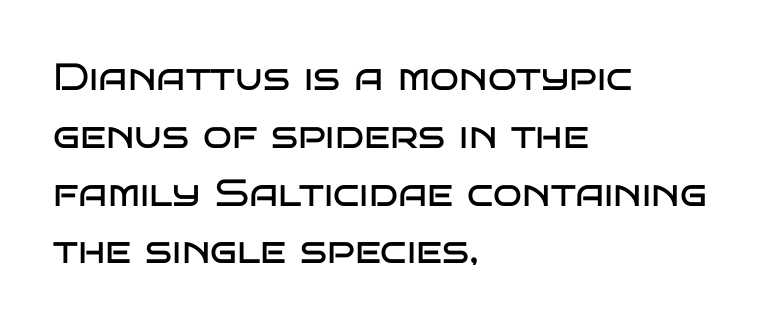
Look at the tracking — it's just the regular setting, nothing added. This sample has the flowing, uneven cadence of proportional lettering. Nothing sits at the stroke ends, so this counts as sans-serif. A typesetter would call this leading conventional body-copy spacing. The typesetter chose a ragged-right arrangement here.
